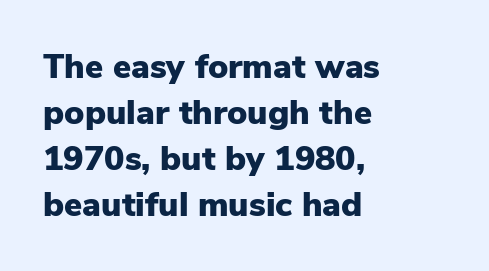
The image shows 34 px heavy sans-serif type, upright; set left-aligned, normal line spacing (1.35x), normal letter spacing, not underlined; low stroke contrast and a medium x-height.
